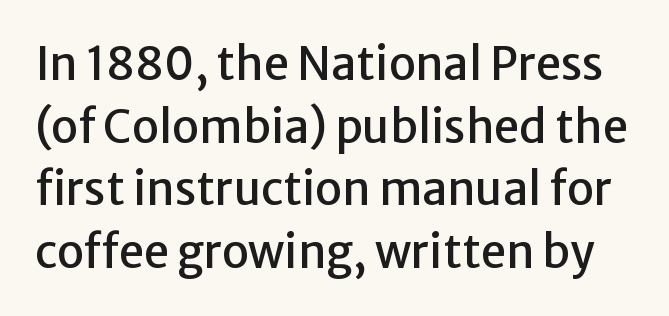
The image shows 45 px sans-serif type, upright; set normal line spacing (1.39x), normal letter spacing, not underlined; low stroke contrast and a medium x-height.
